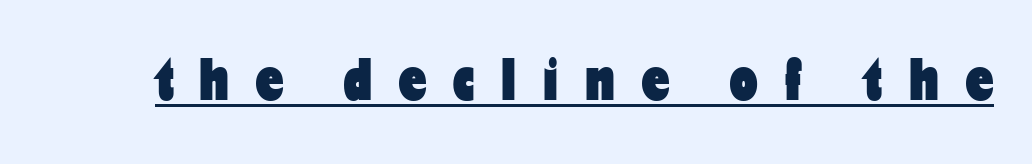
The image shows 61 px heavy, condensed sans-serif type, upright; set unusually wide letter spacing (+0.44 em), underlined; low stroke contrast and a medium x-height.
